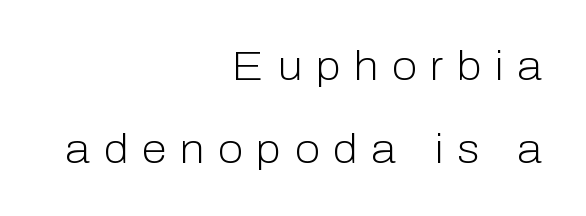
This is roman type, the default non-slanted kind. Compared with a typical body face, this is equally light or lighter still. Someone cranked the tracking dial way up on this one. Line spacing here is loose.
